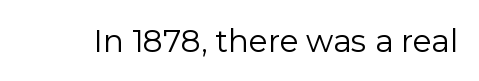
The image shows 31 px regular-weight sans-serif type, upright; set normal letter spacing, not underlined; low stroke contrast and a medium x-height.
